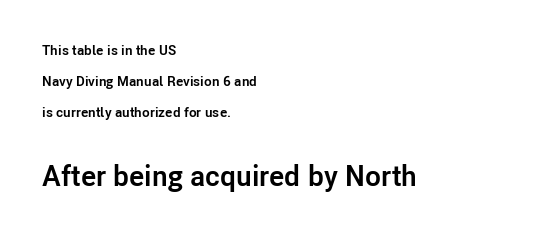
The image shows 29 px semibold sans-serif type, upright; set left-aligned, loose line spacing (2.23x), normal letter spacing, not underlined; the second (bottom) block is 2.07x larger; low stroke contrast and a medium x-height.
